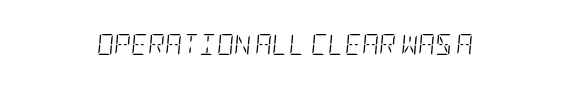
Q: Is the text bold? A: No.
Q: Is the text italic (slanted)? A: Yes, it leans right by about 5 degrees.
Q: Is the text underlined? A: No.
Q: Is the spacing between letters normal or unusually wide? A: Normal.
